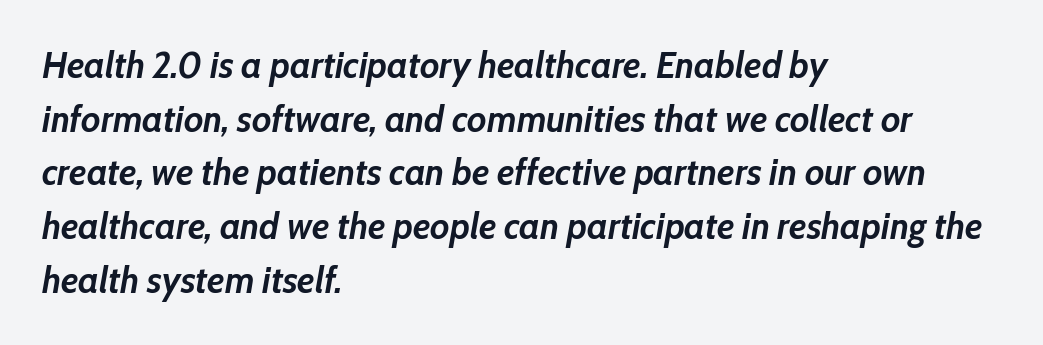
{"italic": "yes", "lean": "right", "slant_degrees": 10, "bold": "yes", "weight": "semibold", "width": "normal", "stroke_contrast": "low", "x_height": "medium", "monospaced": "no", "underline": "no", "align": "left", "line_spacing": "normal", "line_spacing_ratio": 1.45, "letter_spacing": "normal", "letter_spacing_em": 0.0, "glyph_px": 37}
